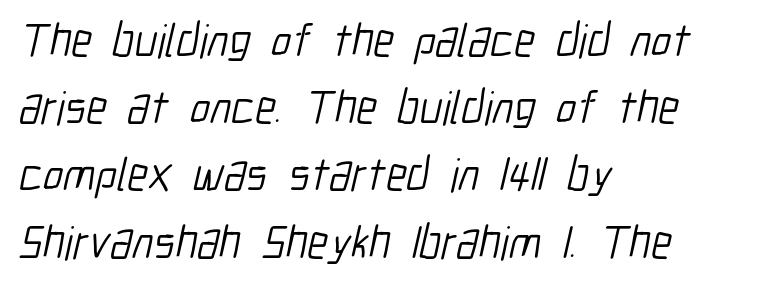
{"serif": "no", "bold": "no", "weight": "light", "width": "condensed", "stroke_contrast": "low", "x_height": "medium", "monospaced": "no", "underline": "no", "align": "left", "line_spacing": "normal", "line_spacing_ratio": 1.43, "letter_spacing": "normal", "letter_spacing_em": 0.0, "glyph_px": 47}
